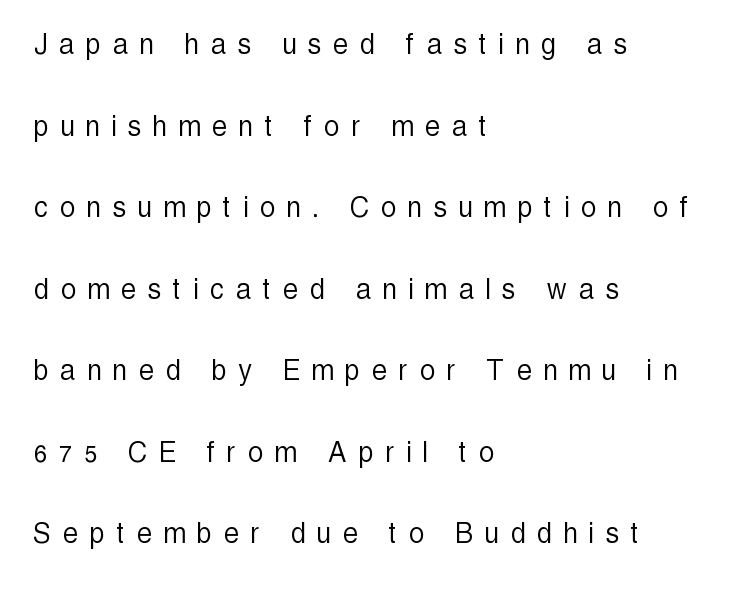
The image shows 33 px light, condensed sans-serif type, upright; set left-aligned, loose line spacing (2.47x), unusually wide letter spacing (+0.38 em), not underlined; a medium x-height.
